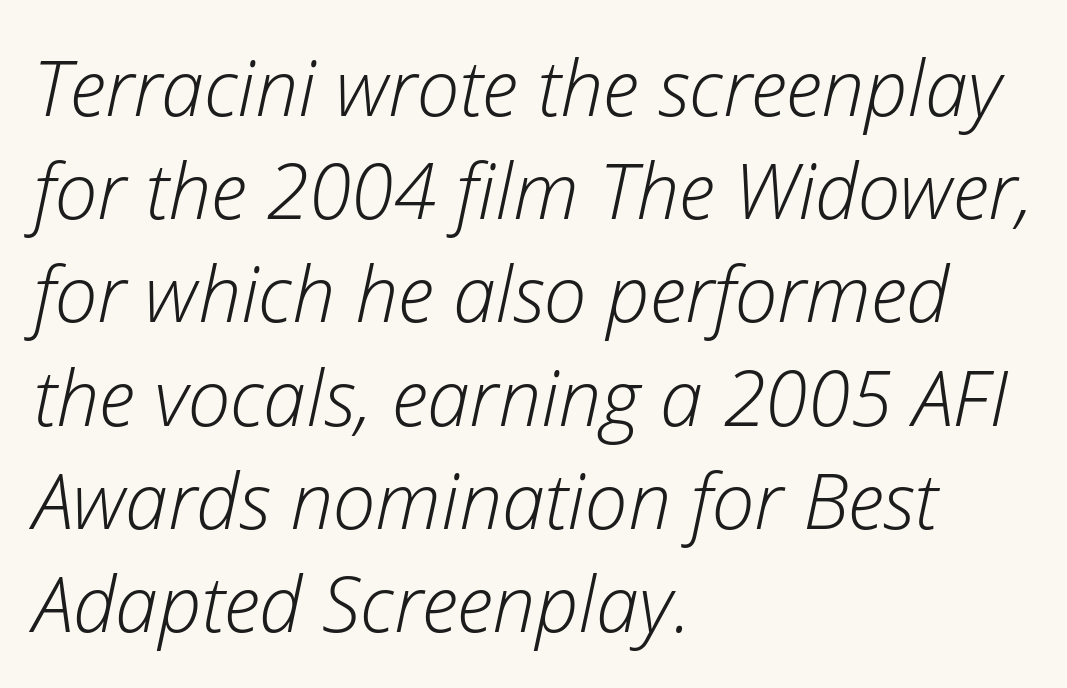
{"italic": "yes", "lean": "right", "slant_degrees": 12, "bold": "no", "weight": "light", "width": "normal", "stroke_contrast": "low", "x_height": "medium", "monospaced": "no", "underline": "no", "align": "left", "line_spacing": "normal", "line_spacing_ratio": 1.34, "letter_spacing": "normal", "letter_spacing_em": 0.0, "glyph_px": 77}
